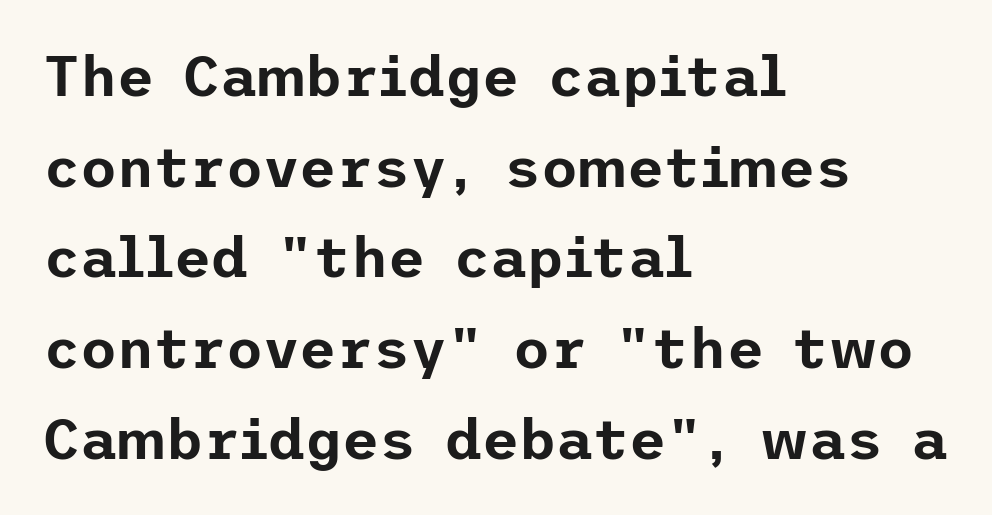
Bare-footed words on every line. The lettering stays uniformly vertical, giving the passage a roman look. Look at the bottom of the vertical strokes: they stop flat, with no serifs. The passage shown stacks its lines at a standard gap. Honestly, the letter spacing is just normal — you wouldn't notice it.
